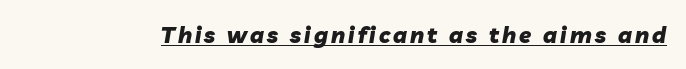
The image shows 22 px bold type, italic (leaning right); set underlined.
